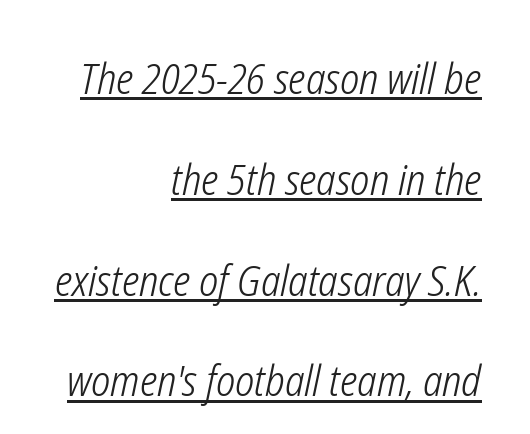
The image shows 42 px light, condensed type, italic (leaning right); set right-aligned, loose line spacing (2.4x), normal letter spacing, underlined; low stroke contrast and a medium x-height.
